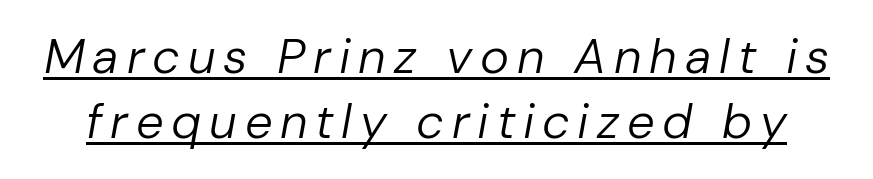
The image shows 49 px regular-weight type, italic (leaning right); set normal line spacing (1.33x), underlined; low stroke contrast and a medium x-height.
